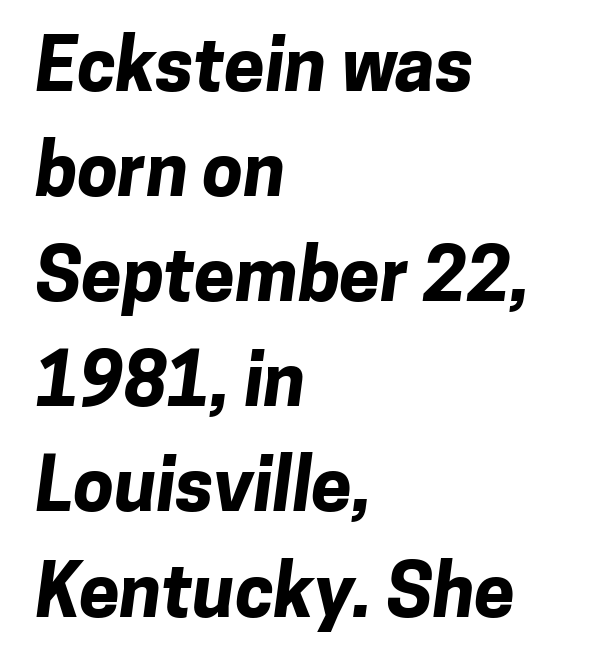
{"serif": "no", "bold": "yes", "weight": "bold", "width": "normal", "stroke_contrast": "low", "x_height": "medium", "monospaced": "no", "underline": "no", "align": "left", "line_spacing": "normal", "line_spacing_ratio": 1.44, "letter_spacing": "normal", "letter_spacing_em": 0.0, "glyph_px": 73}
